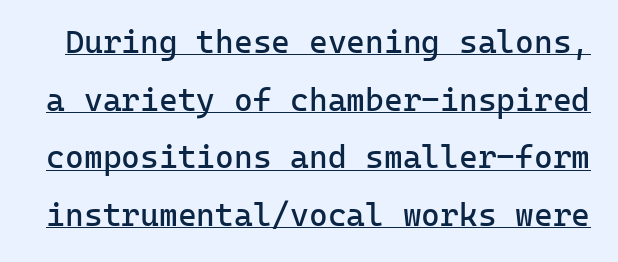
Here the glyphs are tracked normally, forming tight word shapes. The passage shown is typed in a monospace face where columns stay perfectly aligned. Regarding serifs, this sample does without them. Has an underline been added? It has. These lines were composed using upright roman letters.
